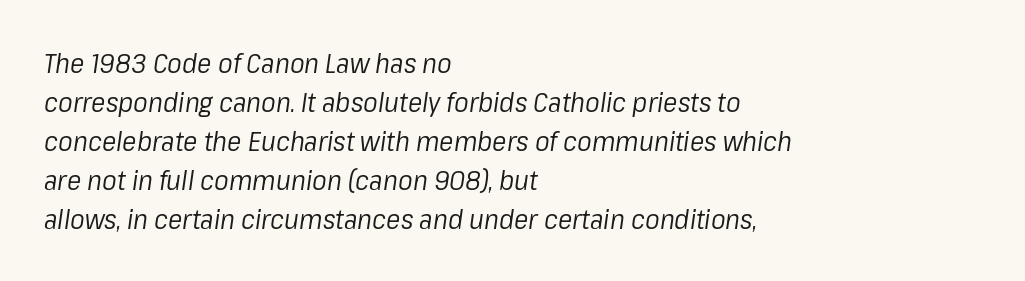
The image shows 27 px text type, italic (leaning right); set left-aligned, normal line spacing (1.44x), normal letter spacing, not underlined.
